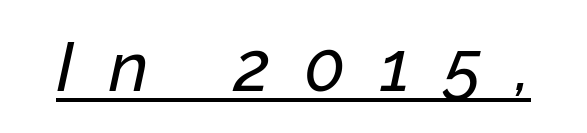
Compared with ordinary roman type, these characters are visibly tilted. Each word looks stretched out because of the extra space between its letters. The passage shown is underscored from start to finish. Here the designer chose a conventional face with non-uniform glyph widths.
